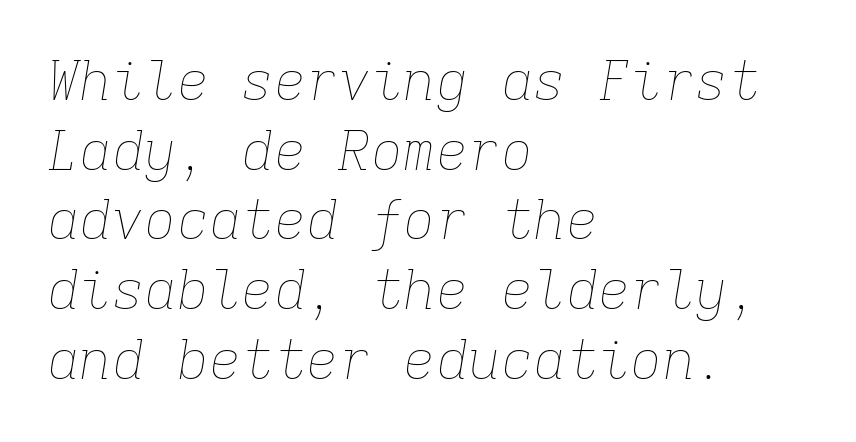
Q: Is the text bold? A: No.
Q: Is the text italic (slanted)? A: Yes, it leans right by about 9 degrees.
Q: Is the text underlined? A: No.
Q: How is the paragraph aligned? A: Left-aligned.
Q: Is the spacing between letters normal or unusually wide? A: Normal.
Q: Is the spacing between lines tight, normal or loose? A: Normal.
Q: Width (condensed, normal, or wide)? A: Normal.
Q: Stroke contrast? A: Low.
Q: x-height? A: Medium.
Q: Monospaced? A: Yes.
